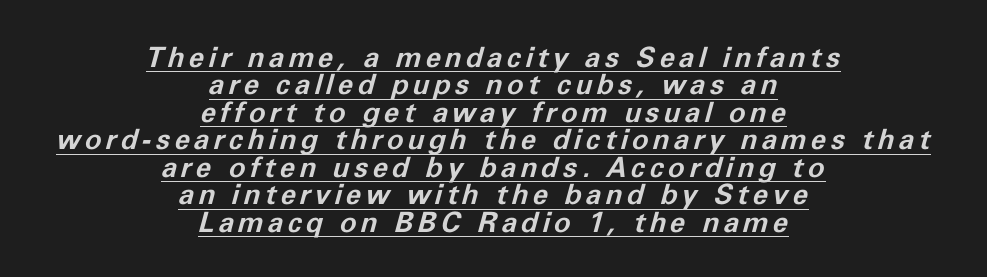
{"italic": "yes", "lean": "right", "slant_degrees": 11, "bold": "yes", "weight": "bold", "width": "normal", "stroke_contrast": "low", "x_height": "medium", "monospaced": "no", "underline": "yes", "align": "center", "line_spacing": "tight", "line_spacing_ratio": 0.98, "glyph_px": 28}
